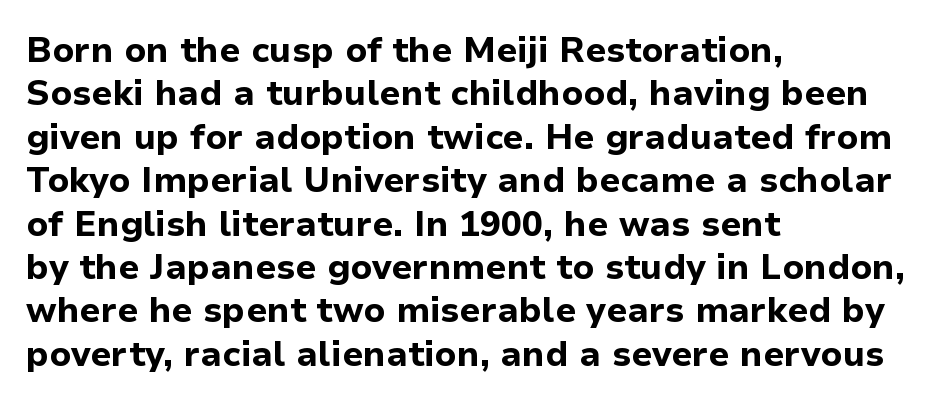
This rendering features lettering with no underline. No italicization has been applied; the sample stays upright. Default kerning and tracking; the words read as compact shapes. The characters display no serif detailing; their extremities are plain. Spacing verdict: proportional, widths tailored to each character. Heavy, bold letterforms.
